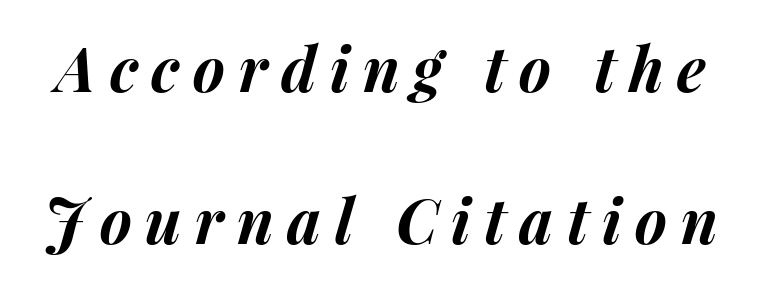
{"italic": "yes", "lean": "right", "slant_degrees": 15, "bold": "yes", "weight": "bold", "width": "normal", "stroke_contrast": "medium", "x_height": "medium", "monospaced": "no", "underline": "no", "line_spacing": "loose", "line_spacing_ratio": 2.49, "letter_spacing": "wide", "letter_spacing_em": 0.22, "glyph_px": 61}
